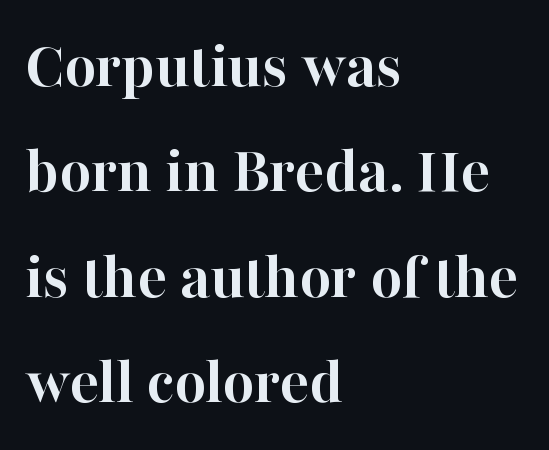
Q: Is the text bold? A: Yes.
Q: Is the text italic (slanted)? A: No, it is upright.
Q: Is the typeface a serif or a sans-serif typeface? A: Serif.
Q: Is the text underlined? A: No.
Q: How is the paragraph aligned? A: Left-aligned.
Q: Is the spacing between letters normal or unusually wide? A: Normal.
Q: Is the spacing between lines tight, normal or loose? A: Normal.
Q: Width (condensed, normal, or wide)? A: Normal.
Q: Stroke contrast? A: High.
Q: x-height? A: Medium.
Q: Monospaced? A: No.
